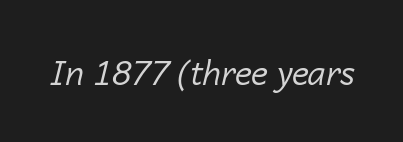
The image shows 33 px regular-weight type, italic (leaning right); set normal letter spacing, not underlined; low stroke contrast and a medium x-height.
